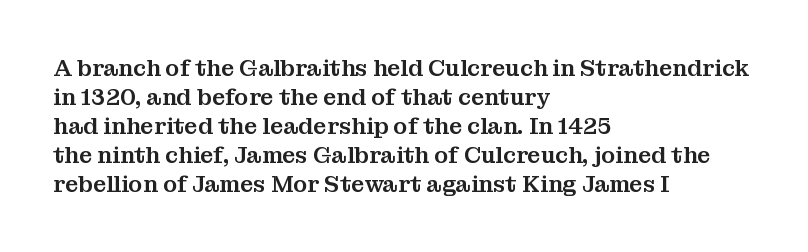
{"italic": "no", "underline": "no", "align": "left", "line_spacing": "normal", "line_spacing_ratio": 1.26, "letter_spacing": "normal", "letter_spacing_em": 0.0, "glyph_px": 23}
